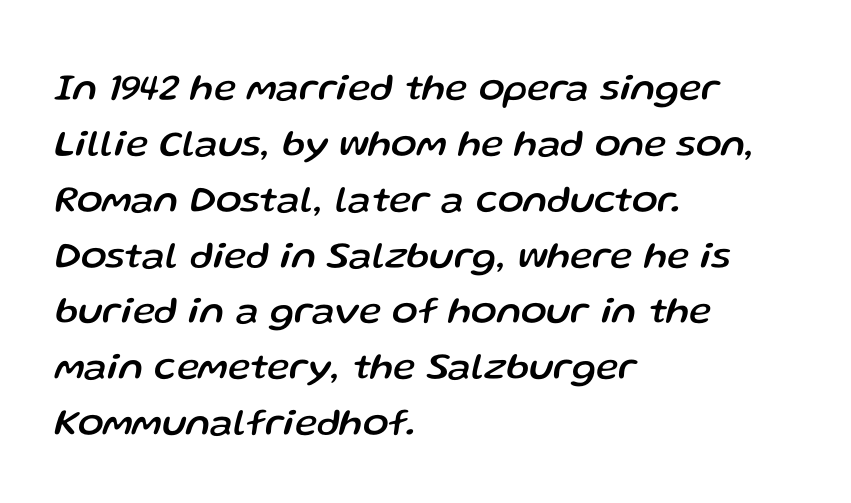
{"italic": "yes", "lean": "right", "slant_degrees": 13, "width": "normal", "stroke_contrast": "low", "x_height": "medium", "monospaced": "no", "underline": "no", "align": "left", "line_spacing": "normal", "line_spacing_ratio": 1.47, "letter_spacing": "normal", "letter_spacing_em": 0.0, "glyph_px": 38}
